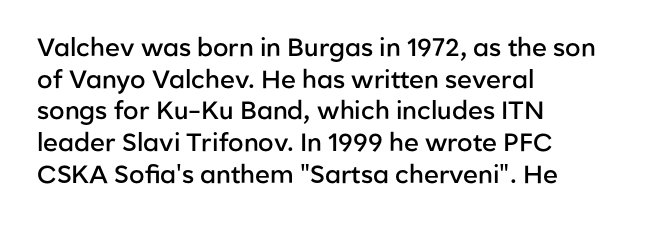
Q: Is the text bold? A: Semi-bold.
Q: Is the text italic (slanted)? A: No, it is upright.
Q: Is the text underlined? A: No.
Q: How is the paragraph aligned? A: Left-aligned.
Q: Is the spacing between letters normal or unusually wide? A: Normal.
Q: Is the spacing between lines tight, normal or loose? A: Normal.
